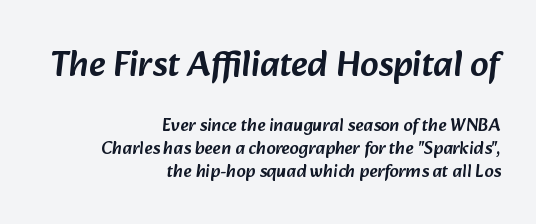
{"serif": "no", "width": "normal", "stroke_contrast": "low", "x_height": "medium", "monospaced": "no", "underline": "no", "align": "right", "line_spacing": "normal", "line_spacing_ratio": 1.28, "letter_spacing": "normal", "letter_spacing_em": 0.0, "larger_block": "first", "size_ratio": 2.0, "glyph_px": 36}
